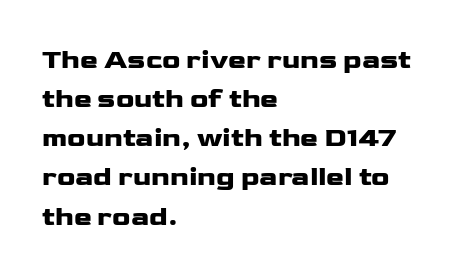
Q: Is the text italic (slanted)? A: No, it is upright.
Q: Is the text underlined? A: No.
Q: How is the paragraph aligned? A: Left-aligned.
Q: Is the spacing between letters normal or unusually wide? A: Normal.
Q: Is the spacing between lines tight, normal or loose? A: Normal.
